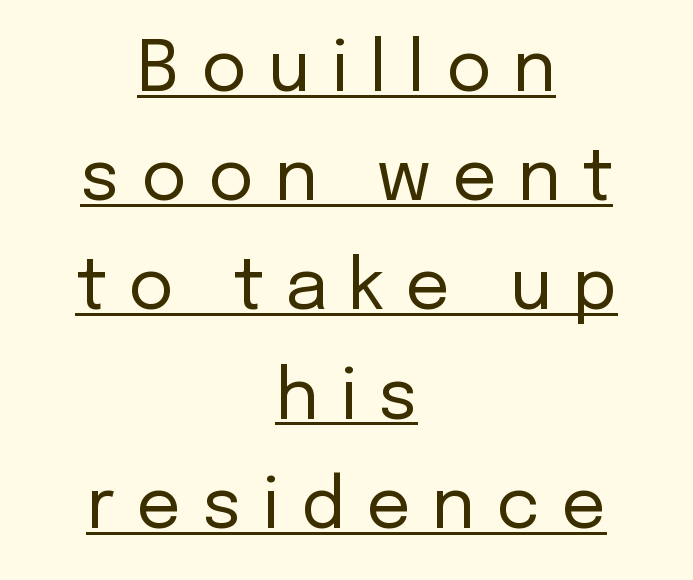
Compared with a typical body face, this is equally light or lighter still. Compared with a flush-left layout, this one balances lines on the center instead. Spacing between characters has been opened up far beyond the box default. Baseline-to-baseline distance is the conventional proportion of letter height.
